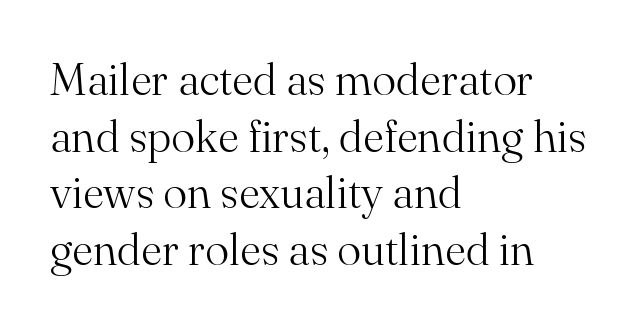
{"serif": "yes", "italic": "no", "bold": "no", "weight": "light", "width": "normal", "stroke_contrast": "medium", "x_height": "small", "monospaced": "no", "underline": "no", "align": "left", "line_spacing": "normal", "line_spacing_ratio": 1.26, "letter_spacing": "normal", "letter_spacing_em": 0.0, "glyph_px": 45}
